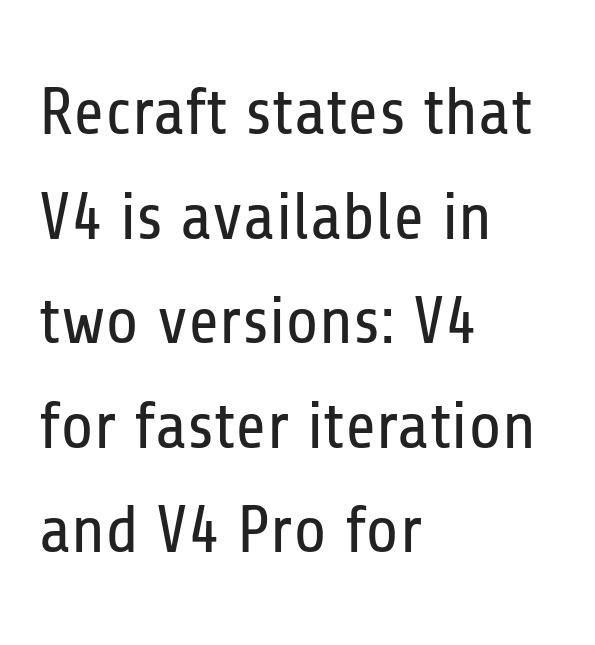
The image shows 67 px regular-weight, condensed sans-serif type, upright; set left-aligned, normal line spacing (1.56x), normal letter spacing, not underlined; low stroke contrast and a medium x-height.
